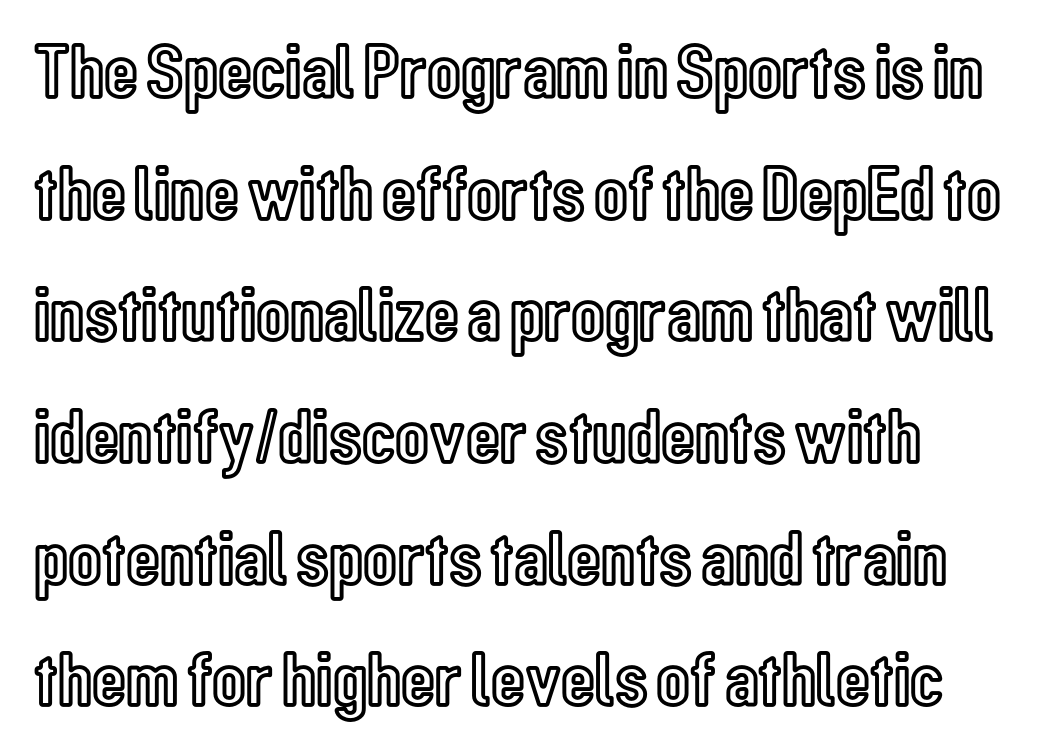
{"italic": "no", "width": "condensed", "x_height": "medium", "monospaced": "no", "underline": "no", "line_spacing": "normal", "line_spacing_ratio": 1.56, "letter_spacing": "normal", "letter_spacing_em": 0.0, "glyph_px": 78}
